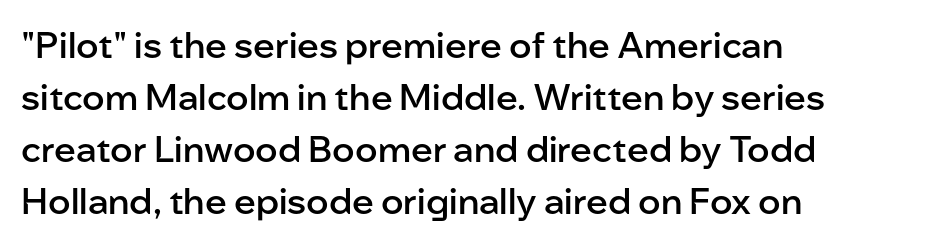
The image shows 36 px semibold sans-serif type, upright; set left-aligned, normal line spacing (1.44x), normal letter spacing, not underlined; low stroke contrast and a medium x-height.
